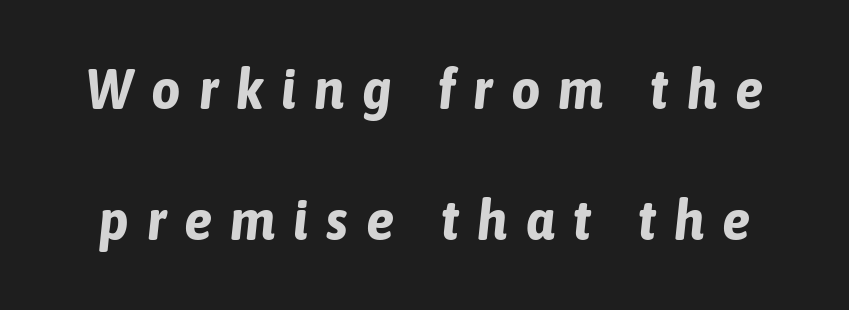
The image shows 57 px bold, condensed type, italic (leaning right); set loose line spacing (2.3x), unusually wide letter spacing (+0.32 em), not underlined; low stroke contrast and a medium x-height.
